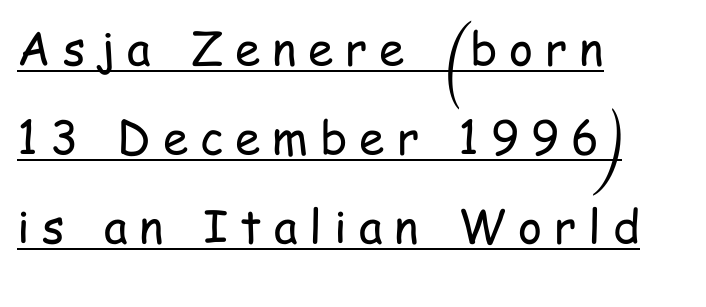
The image shows 46 px regular-weight, condensed sans-serif type, upright; set left-aligned, loose line spacing (1.93x), unusually wide letter spacing (+0.26 em), underlined; low stroke contrast and a medium x-height.
